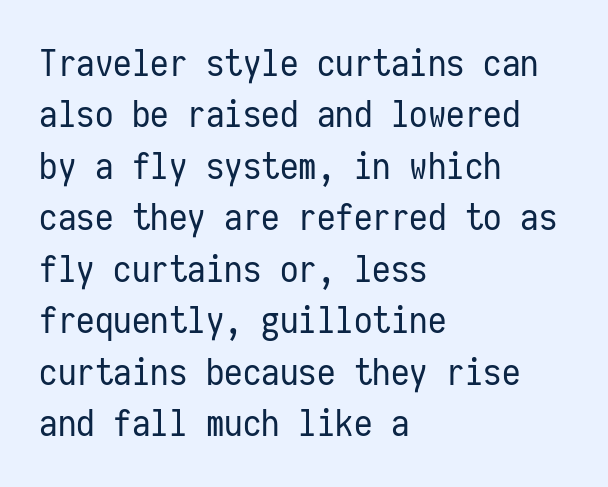
The image shows 37 px regular-weight, condensed sans-serif type, upright, monospaced; set left-aligned, normal line spacing (1.39x), normal letter spacing, not underlined; low stroke contrast and a medium x-height.
